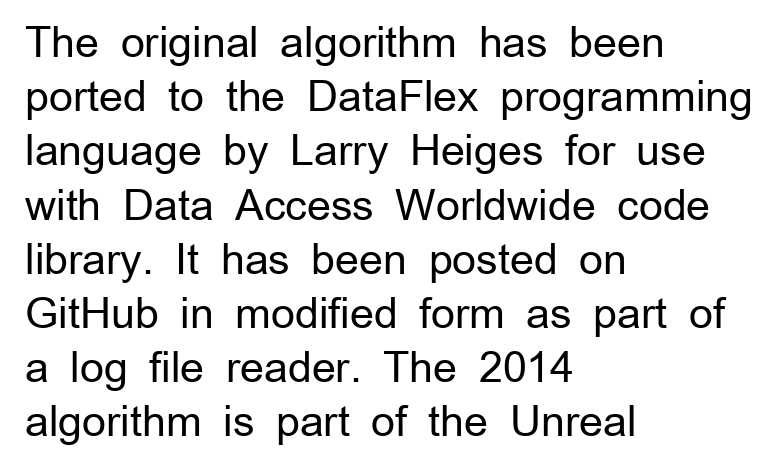
Q: Is the text bold? A: No.
Q: Is the text italic (slanted)? A: No, it is upright.
Q: Is the typeface a serif or a sans-serif typeface? A: Sans-serif.
Q: Is the text underlined? A: No.
Q: How is the paragraph aligned? A: Left-aligned.
Q: Is the spacing between letters normal or unusually wide? A: Normal.
Q: Is the spacing between lines tight, normal or loose? A: Normal.
Q: Width (condensed, normal, or wide)? A: Normal.
Q: Stroke contrast? A: Low.
Q: x-height? A: Medium.
Q: Monospaced? A: No.
